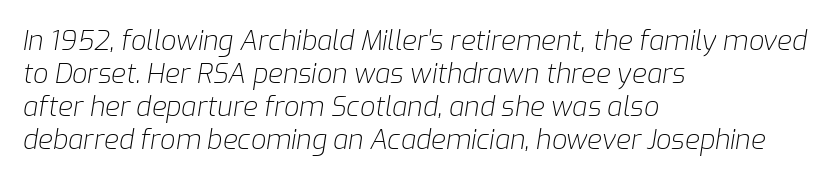
Q: Is the text bold? A: No.
Q: Is the text italic (slanted)? A: Yes, it leans right by about 9 degrees.
Q: Is the text underlined? A: No.
Q: How is the paragraph aligned? A: Left-aligned.
Q: Is the spacing between letters normal or unusually wide? A: Normal.
